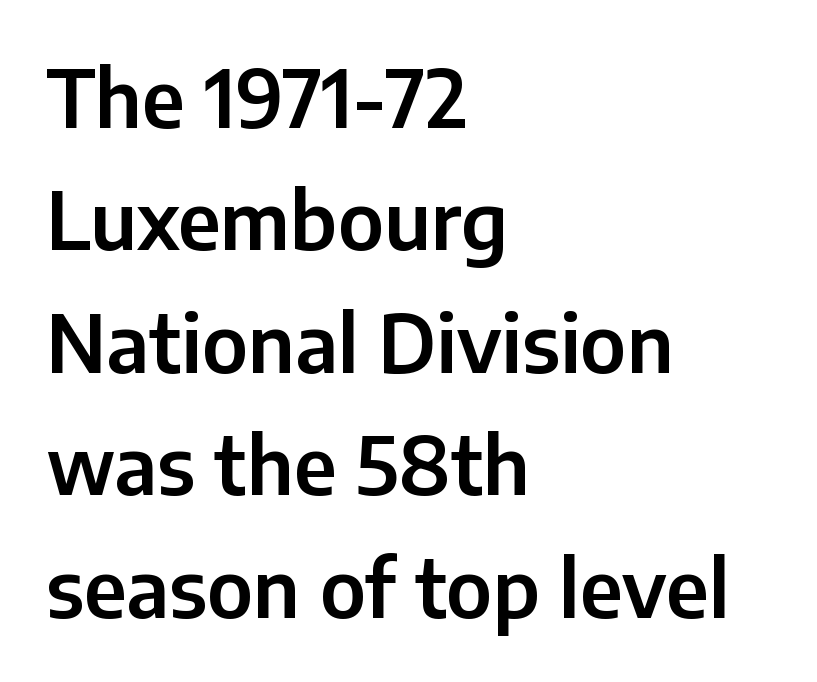
Q: Is the text italic (slanted)? A: No, it is upright.
Q: Is the typeface a serif or a sans-serif typeface? A: Sans-serif.
Q: Is the text underlined? A: No.
Q: How is the paragraph aligned? A: Left-aligned.
Q: Is the spacing between letters normal or unusually wide? A: Normal.
Q: Is the spacing between lines tight, normal or loose? A: Normal.
Q: Width (condensed, normal, or wide)? A: Normal.
Q: Stroke contrast? A: Low.
Q: x-height? A: Medium.
Q: Monospaced? A: No.
